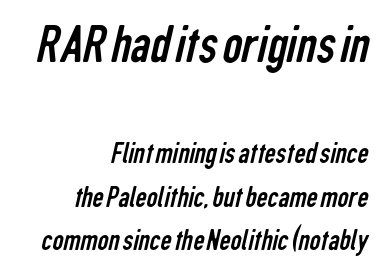
The image shows 55 px regular-weight, condensed sans-serif type; set right-aligned, normal line spacing (1.39x), normal letter spacing, not underlined; the first (top) block is 1.77x larger; low stroke contrast and a medium x-height.
